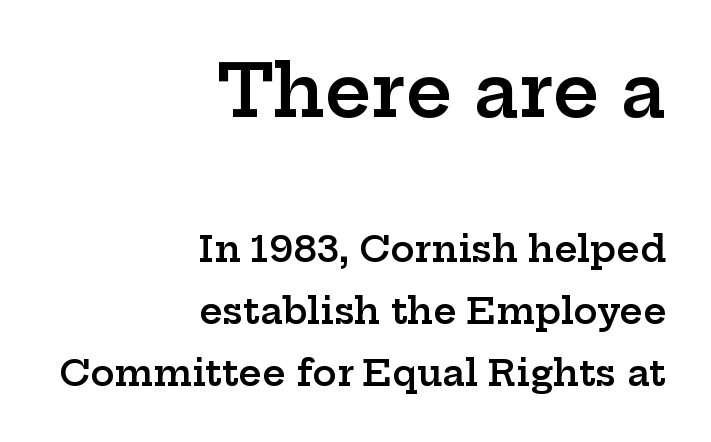
Think of a printed novel: that variable character pitch is what you see here. Does the lettering tilt? It doesn't — this is upright. Serifs: yes, visible at the terminals of the letterforms. Caption: standard tracking, unaltered. Where is the straight margin? On the right.
